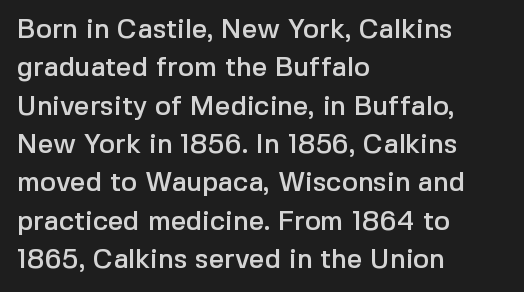
Compared with typical paragraphs, the rows here are spaced about the same. Posture: straight, roman, zero tilt. Inter-character spacing is left at the font's built-in metrics. The space beneath each line is pristine and unruled. The compositor pushed each line to the left boundary.
